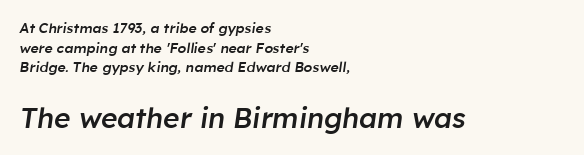
The image shows 28 px semibold type, italic (leaning right); set left-aligned, normal line spacing (1.4x), normal letter spacing, not underlined; the second (bottom) block is 2.0x larger; low stroke contrast and a medium x-height.
